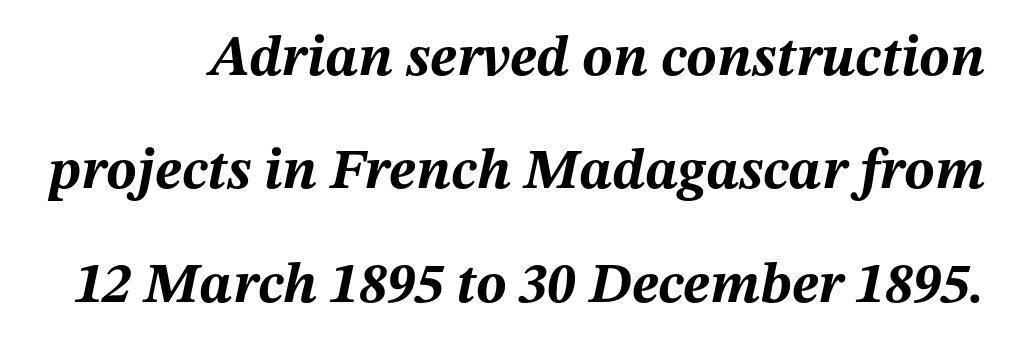
Designer's note — italics engaged. The vertical gap from one line to the next is large. The zone under the glyphs is completely vacant. This sample has the flowing, uneven cadence of proportional lettering.
